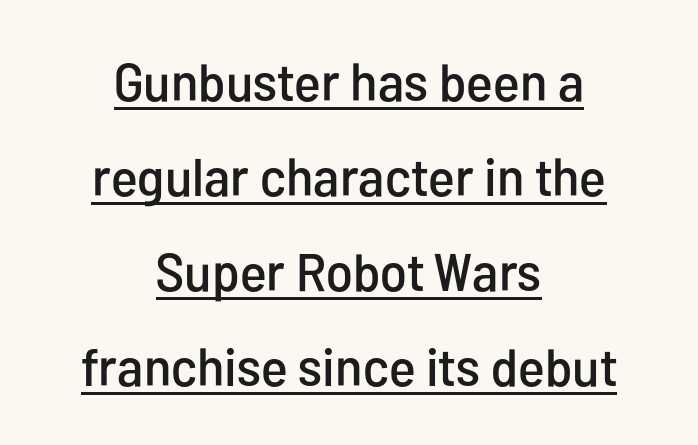
Style check: upright. This sample has the flowing, uneven cadence of proportional lettering. The rendering positions every line midway between the sides. Here the glyphs are tracked normally, forming tight word shapes. Serif or sans? Sans — the stroke terminals are bare. Like a heading marked for emphasis, these lines bear an underscore.
